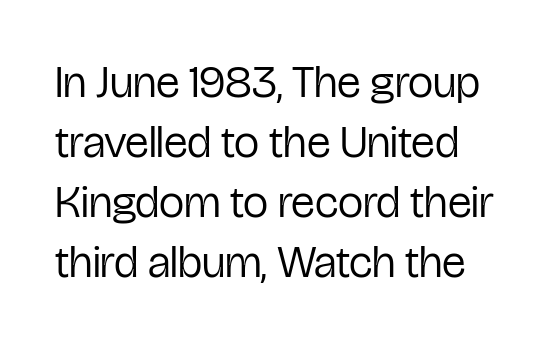
{"serif": "no", "italic": "no", "bold": "no", "weight": "regular", "width": "condensed", "stroke_contrast": "low", "x_height": "medium", "monospaced": "no", "underline": "no", "line_spacing": "normal", "line_spacing_ratio": 1.33, "letter_spacing": "normal", "letter_spacing_em": 0.0, "glyph_px": 45}
